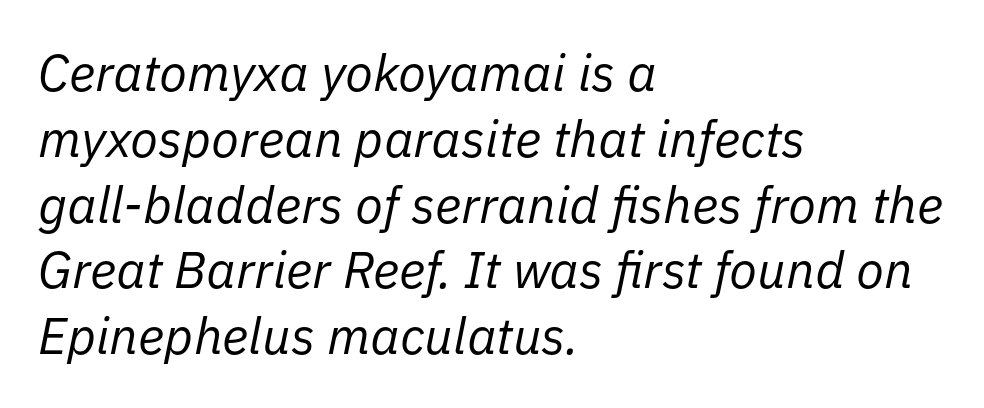
{"italic": "yes", "lean": "right", "slant_degrees": 11, "bold": "no", "weight": "regular", "width": "normal", "stroke_contrast": "low", "x_height": "medium", "monospaced": "no", "underline": "no", "align": "left", "line_spacing": "normal", "line_spacing_ratio": 1.29, "letter_spacing": "normal", "letter_spacing_em": 0.0, "glyph_px": 51}
